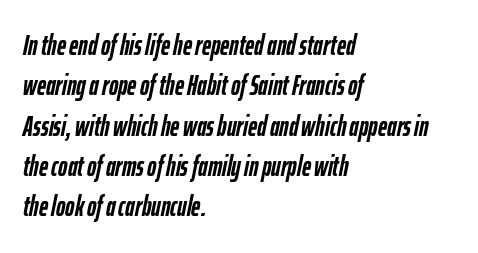
The image shows 28 px semibold, condensed type, italic (leaning right); set left-aligned, normal line spacing (1.44x), normal letter spacing, not underlined; low stroke contrast and a medium x-height.
